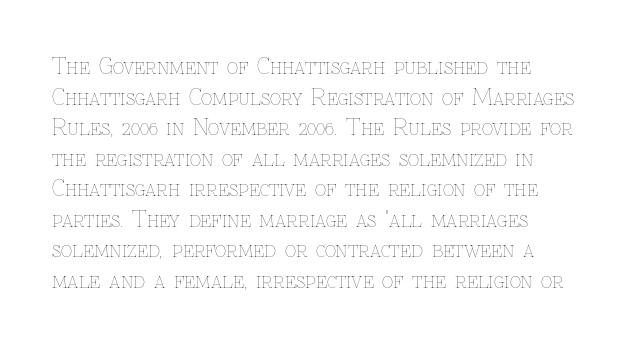
The image shows 22 px text type, upright; set left-aligned, normal line spacing (1.39x), normal letter spacing, not underlined.
